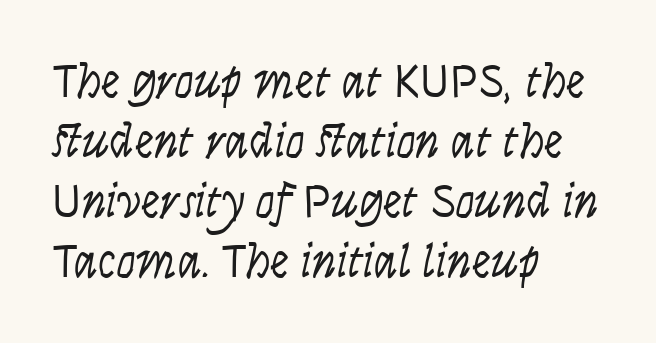
{"serif": "no", "bold": "no", "weight": "light", "width": "condensed", "stroke_contrast": "low", "x_height": "large", "monospaced": "no", "underline": "no", "align": "left", "line_spacing": "normal", "line_spacing_ratio": 1.25, "letter_spacing": "normal", "letter_spacing_em": 0.0, "glyph_px": 48}
